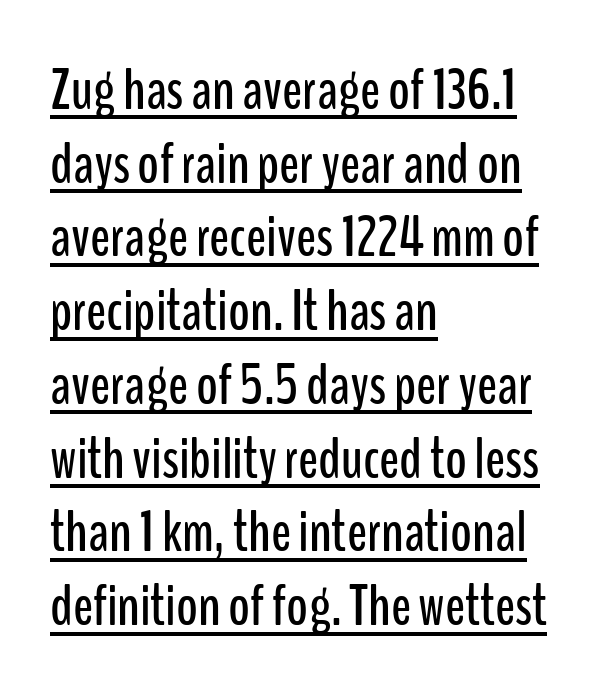
Stroke terminals: plain, sans-serif. Teacher's note: observe the even left margin — that is flush-left alignment. Normally led — the rows are evenly, conventionally spaced. The line texture is even and compact thanks to regular tracking.
